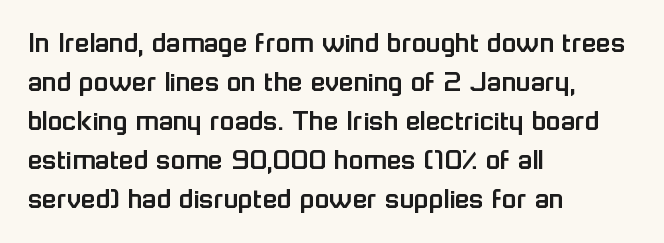
The image shows 30 px sans-serif type, upright; set left-aligned, normal line spacing (1.3x), normal letter spacing, not underlined; low stroke contrast and a medium x-height.
